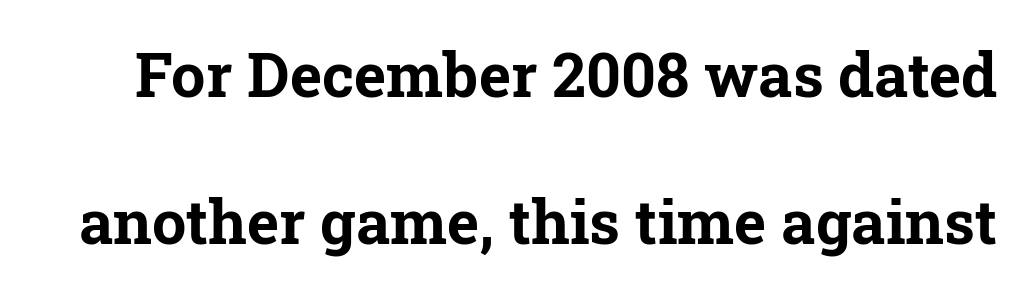
The image shows 61 px bold serif type, upright; set loose line spacing (2.41x), normal letter spacing, not underlined; low stroke contrast and a medium x-height.
